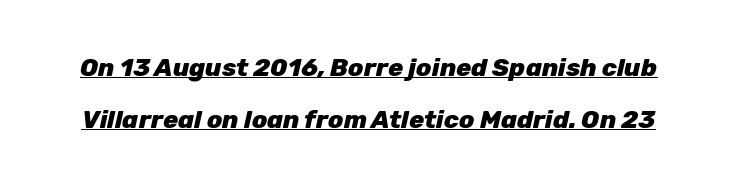
{"italic": "yes", "lean": "right", "slant_degrees": 12, "bold": "yes", "underline": "yes", "line_spacing": "loose", "line_spacing_ratio": 2.08, "letter_spacing": "normal", "letter_spacing_em": 0.0, "glyph_px": 25}
